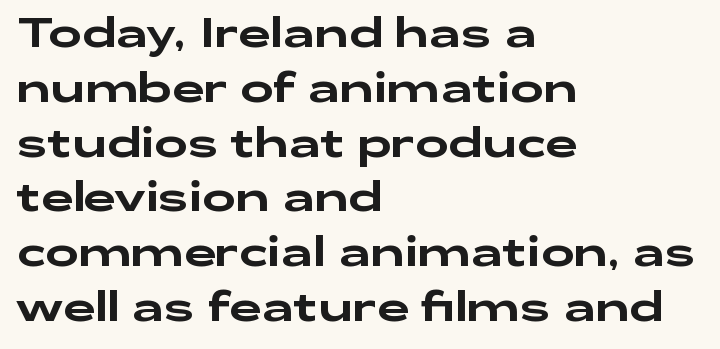
{"serif": "no", "italic": "no", "width": "wide", "stroke_contrast": "low", "x_height": "medium", "monospaced": "no", "underline": "no", "align": "left", "line_spacing": "normal", "line_spacing_ratio": 1.37, "letter_spacing": "normal", "letter_spacing_em": 0.0, "glyph_px": 40}
